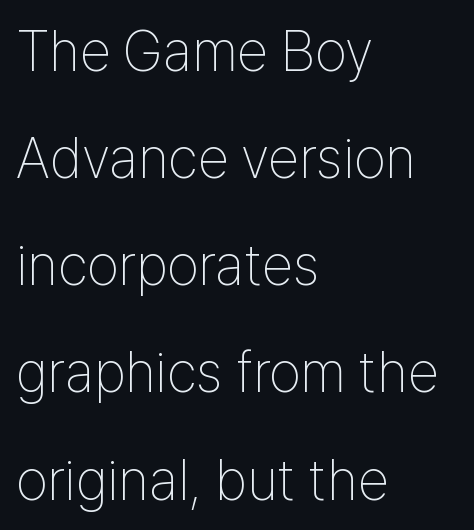
Letterform terminals end flat and unadorned throughout the passage. How are the letters spaced? Ordinarily, with no added tracking. The typography opts for an upright posture over an oblique one. If you drew a ruler down the left edge, every line would touch it. Rule under the text: the space is simply empty. No heavy texture on the line: the type isn't bold.
